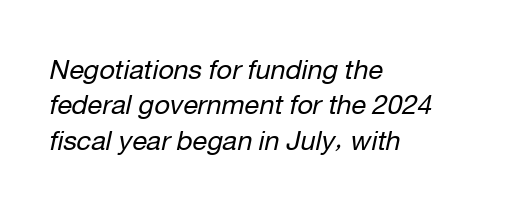
Q: Is the text bold? A: No.
Q: Is the text italic (slanted)? A: Yes, it leans right by about 12 degrees.
Q: Is the text underlined? A: No.
Q: How is the paragraph aligned? A: Left-aligned.
Q: Is the spacing between letters normal or unusually wide? A: Normal.
Q: Is the spacing between lines tight, normal or loose? A: Normal.
